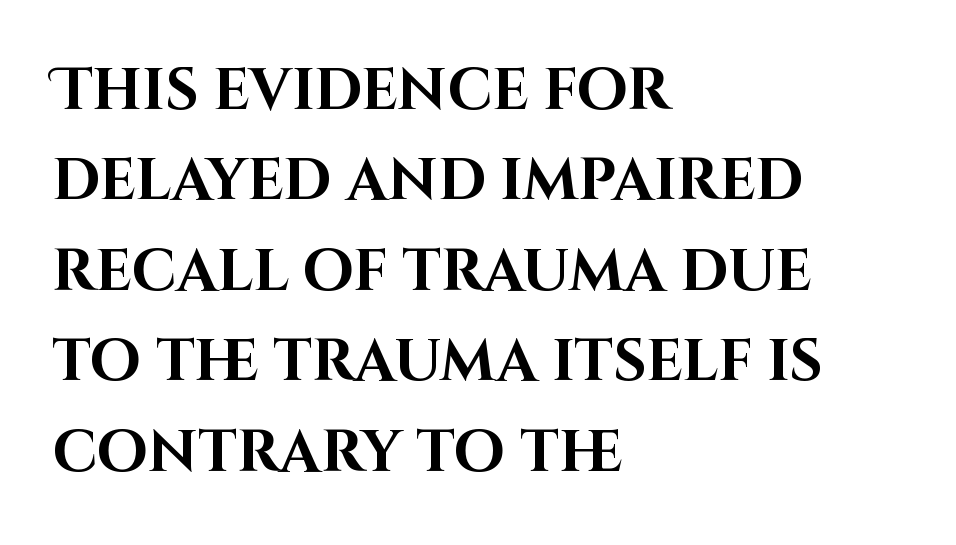
{"serif": "no", "italic": "no", "bold": "yes", "weight": "bold", "width": "normal", "stroke_contrast": "high", "x_height": "large", "monospaced": "no", "underline": "no", "align": "left", "line_spacing": "normal", "line_spacing_ratio": 1.56, "letter_spacing": "normal", "letter_spacing_em": 0.0, "glyph_px": 58}
